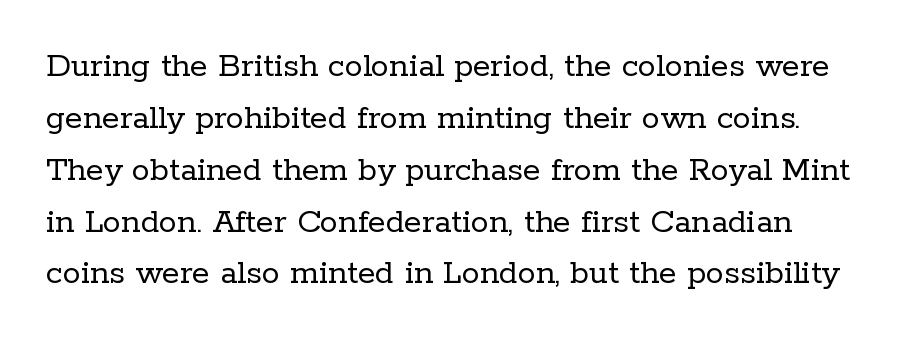
Q: Is the text bold? A: No.
Q: Is the text italic (slanted)? A: No, it is upright.
Q: Is the typeface a serif or a sans-serif typeface? A: Serif.
Q: Is the text underlined? A: No.
Q: Is the spacing between letters normal or unusually wide? A: Normal.
Q: Is the spacing between lines tight, normal or loose? A: Normal.
Q: Width (condensed, normal, or wide)? A: Normal.
Q: Stroke contrast? A: Low.
Q: x-height? A: Medium.
Q: Monospaced? A: No.
